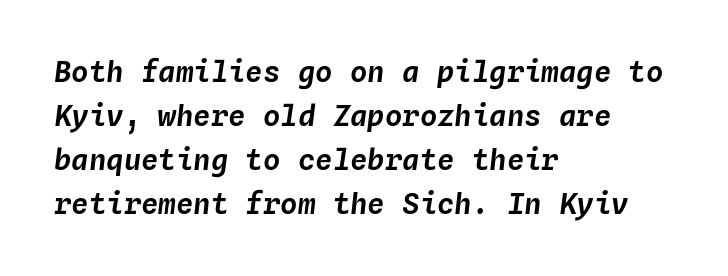
The rendering uses typewriter-style spacing with identical character cells. The space directly below the letters is spotless. The passage shown stacks its lines at a standard gap. The specimen reads as italic at a glance. Left-aligned paragraph, ragged on the right.
